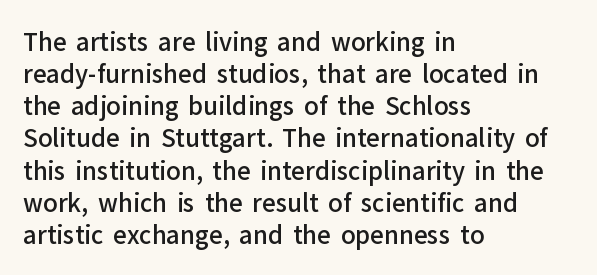
The image shows 24 px text type, upright; set left-aligned, normal line spacing (1.34x), normal letter spacing, not underlined.
